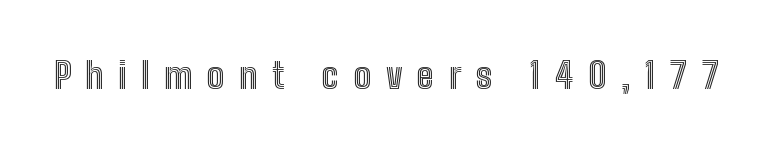
The image shows 36 px condensed type, upright; set unusually wide letter spacing (+0.41 em), not underlined; a medium x-height.
